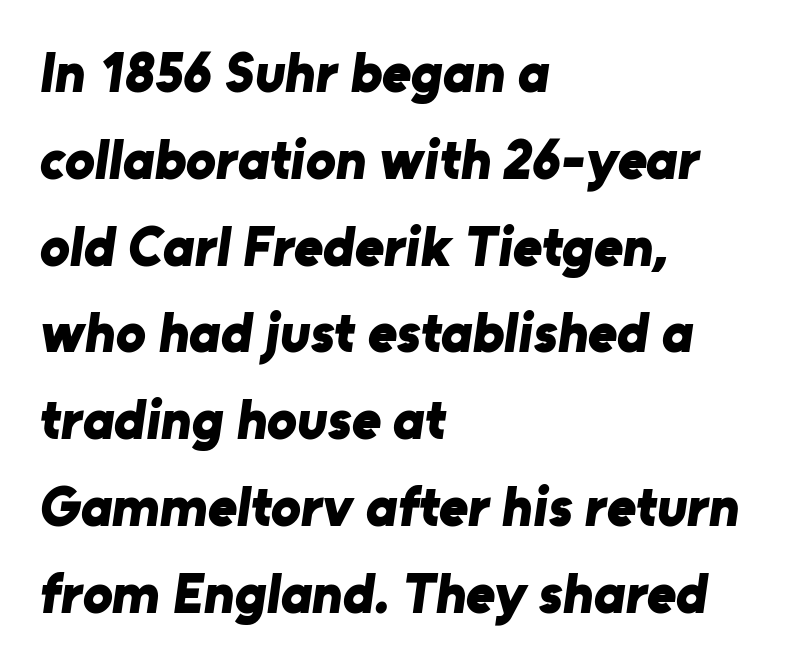
{"serif": "no", "bold": "yes", "weight": "bold", "width": "normal", "stroke_contrast": "low", "x_height": "medium", "monospaced": "no", "underline": "no", "align": "left", "line_spacing": "normal", "line_spacing_ratio": 1.55, "letter_spacing": "normal", "letter_spacing_em": 0.0, "glyph_px": 56}
